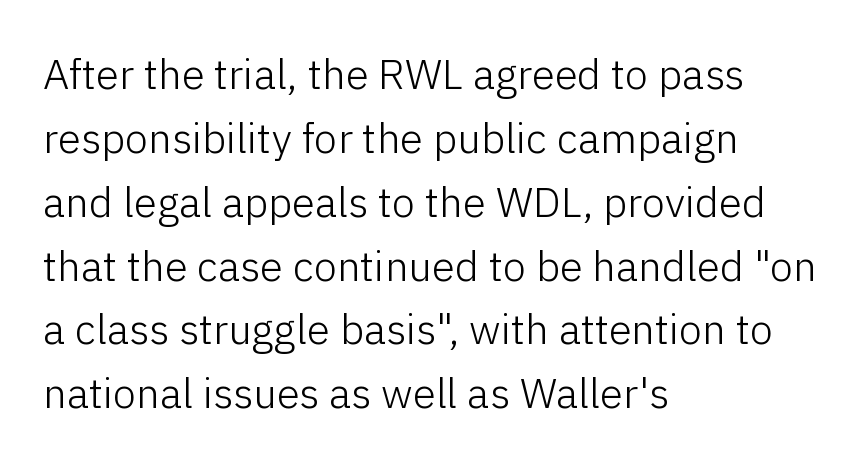
{"serif": "no", "italic": "no", "bold": "no", "weight": "light", "width": "normal", "stroke_contrast": "low", "x_height": "medium", "monospaced": "no", "underline": "no", "align": "left", "line_spacing": "normal", "line_spacing_ratio": 1.52, "letter_spacing": "normal", "letter_spacing_em": 0.0, "glyph_px": 42}
